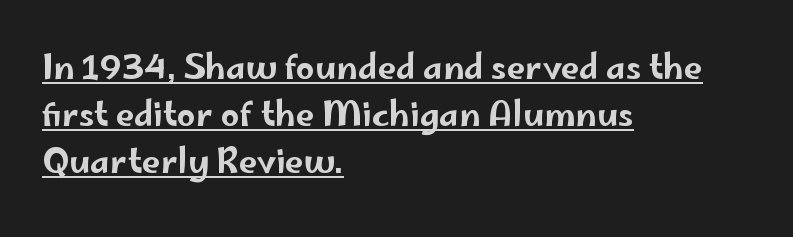
{"serif": "no", "italic": "no", "width": "wide", "stroke_contrast": "low", "x_height": "small", "monospaced": "no", "underline": "yes", "align": "left", "line_spacing": "normal", "line_spacing_ratio": 1.42, "letter_spacing": "normal", "letter_spacing_em": 0.0, "glyph_px": 33}
